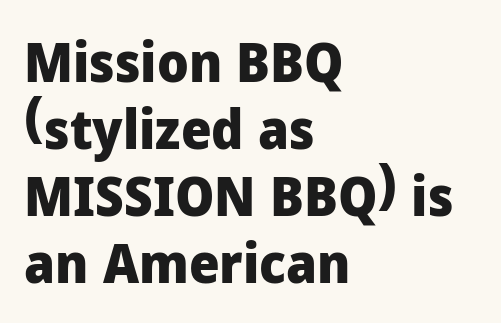
The ragged edge is on the right, which tells us the setting is flush left. A sans-serif font was chosen for this passage. Upright lettering throughout. Between one letter and the next there's only the usual sliver of space. Heavy-handed strokes throughout: this text is bold.
